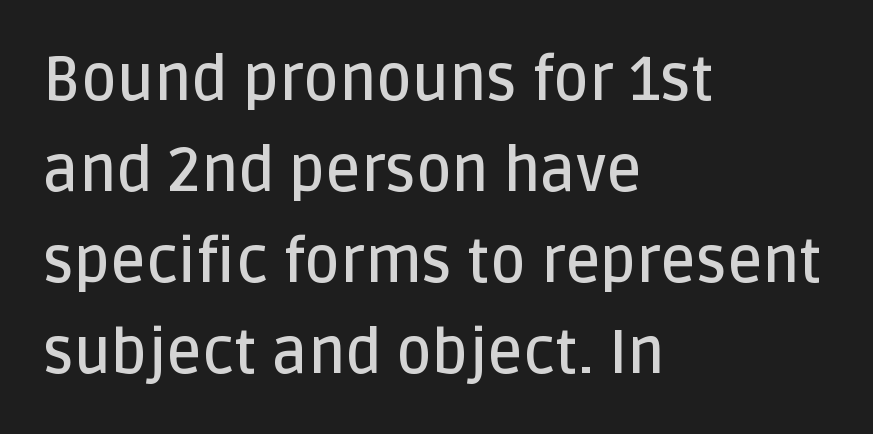
Q: Is the text bold? A: Semi-bold.
Q: Is the text italic (slanted)? A: No, it is upright.
Q: Is the typeface a serif or a sans-serif typeface? A: Sans-serif.
Q: Is the text underlined? A: No.
Q: How is the paragraph aligned? A: Left-aligned.
Q: Is the spacing between letters normal or unusually wide? A: Normal.
Q: Is the spacing between lines tight, normal or loose? A: Normal.
Q: Width (condensed, normal, or wide)? A: Normal.
Q: Stroke contrast? A: Low.
Q: x-height? A: Large.
Q: Monospaced? A: No.
